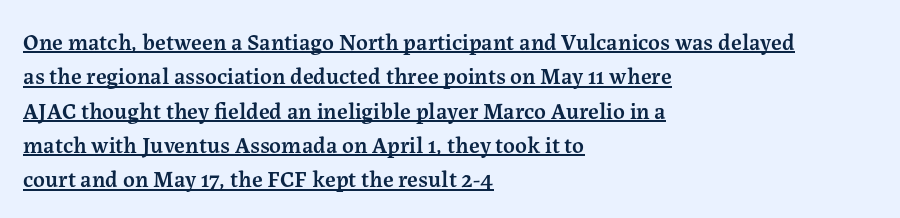
The image shows 23 px text type, upright; set left-aligned, normal line spacing (1.49x), normal letter spacing, underlined.
